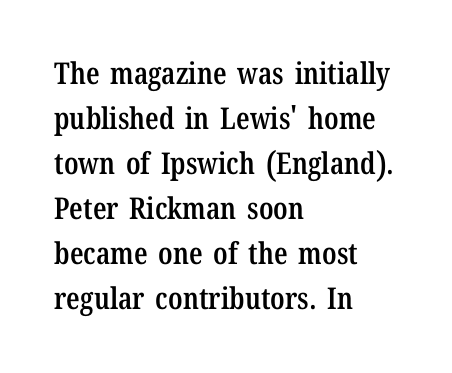
Q: Is the text bold? A: Semi-bold.
Q: Is the text italic (slanted)? A: No, it is upright.
Q: Is the typeface a serif or a sans-serif typeface? A: Serif.
Q: Is the text underlined? A: No.
Q: How is the paragraph aligned? A: Left-aligned.
Q: Is the spacing between letters normal or unusually wide? A: Normal.
Q: Is the spacing between lines tight, normal or loose? A: Normal.
Q: Width (condensed, normal, or wide)? A: Condensed.
Q: Stroke contrast? A: Low.
Q: x-height? A: Medium.
Q: Monospaced? A: No.
